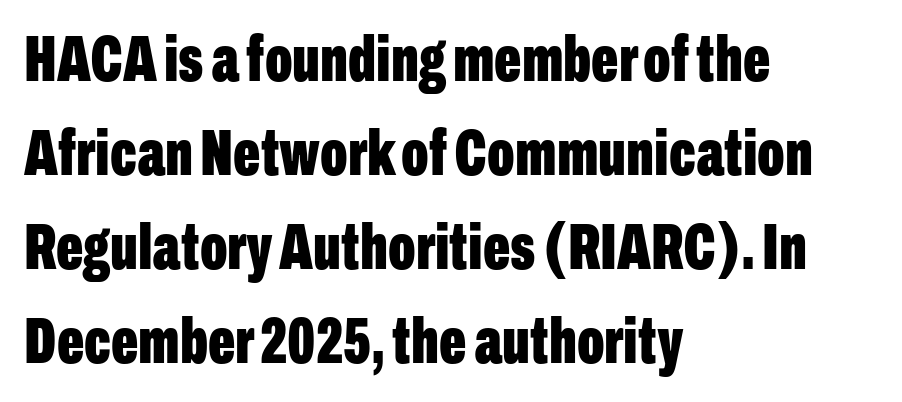
The image shows 64 px bold, condensed sans-serif type, upright; set left-aligned, normal line spacing (1.47x), normal letter spacing, not underlined; low stroke contrast and a medium x-height.
